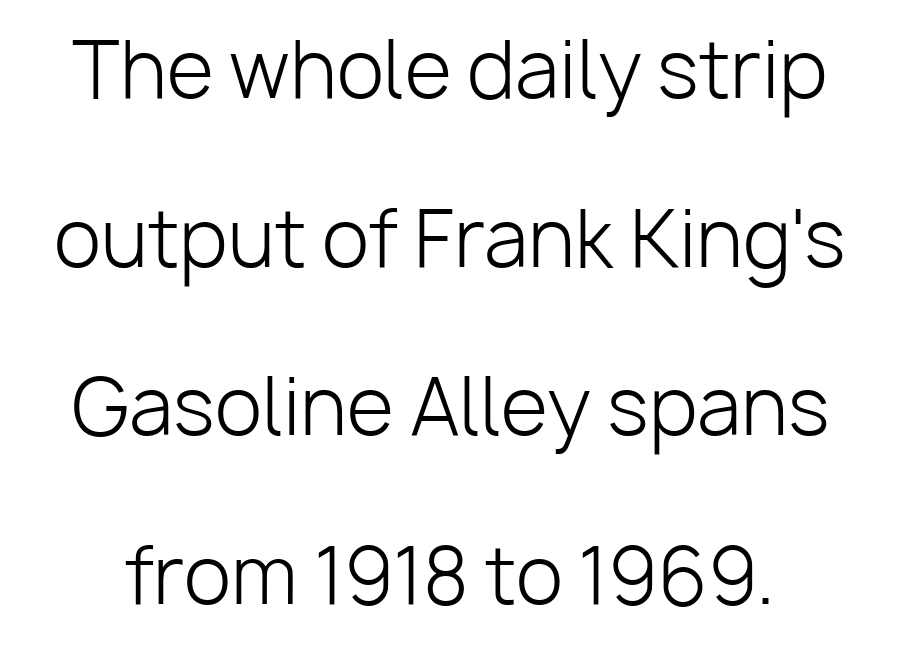
The image shows 77 px light sans-serif type, upright; set loose line spacing (2.19x), normal letter spacing, not underlined; low stroke contrast and a medium x-height.
